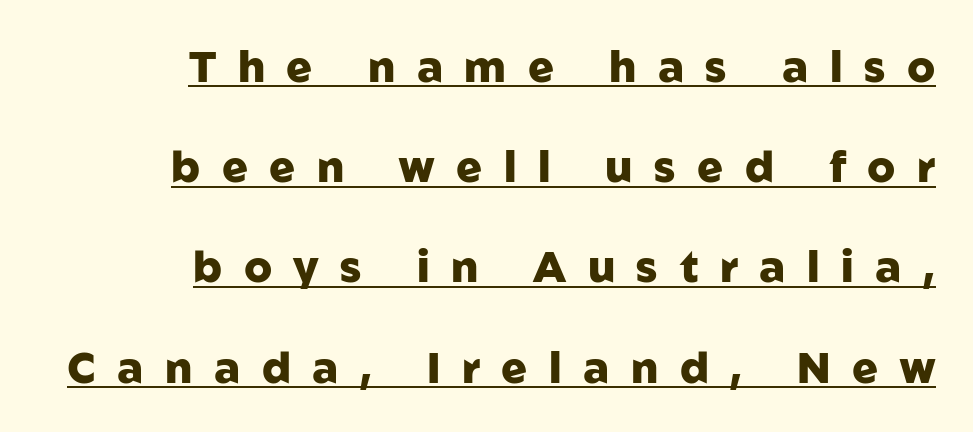
The image shows 43 px heavy sans-serif type, upright; set right-aligned, loose line spacing (2.33x), unusually wide letter spacing (+0.5 em), underlined; low stroke contrast and a medium x-height.
